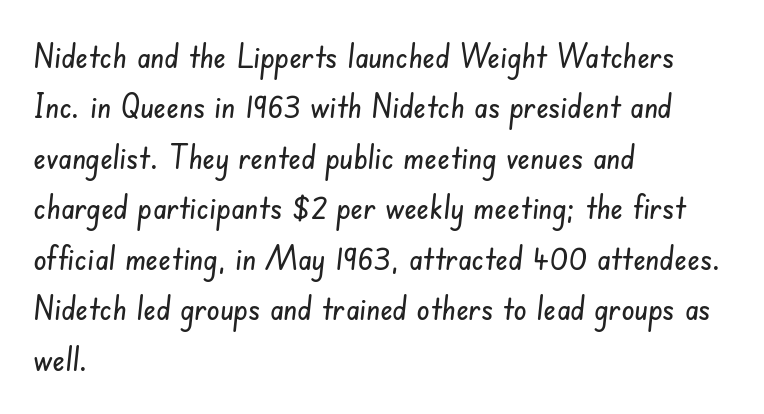
The image shows 33 px condensed sans-serif type; set left-aligned, normal line spacing (1.53x), normal letter spacing, not underlined; low stroke contrast and a small x-height.
